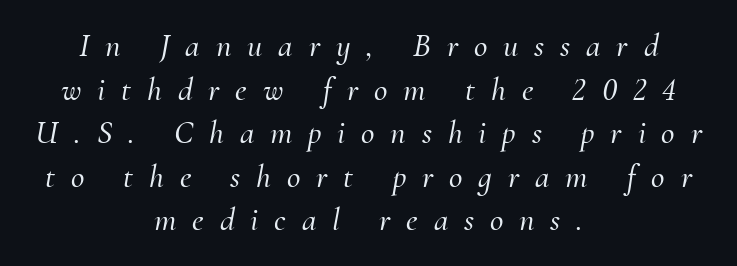
The image shows 33 px serif type, italic (leaning right); set centered, normal line spacing (1.32x), unusually wide letter spacing (+0.48 em), not underlined; medium stroke contrast and a small x-height.
